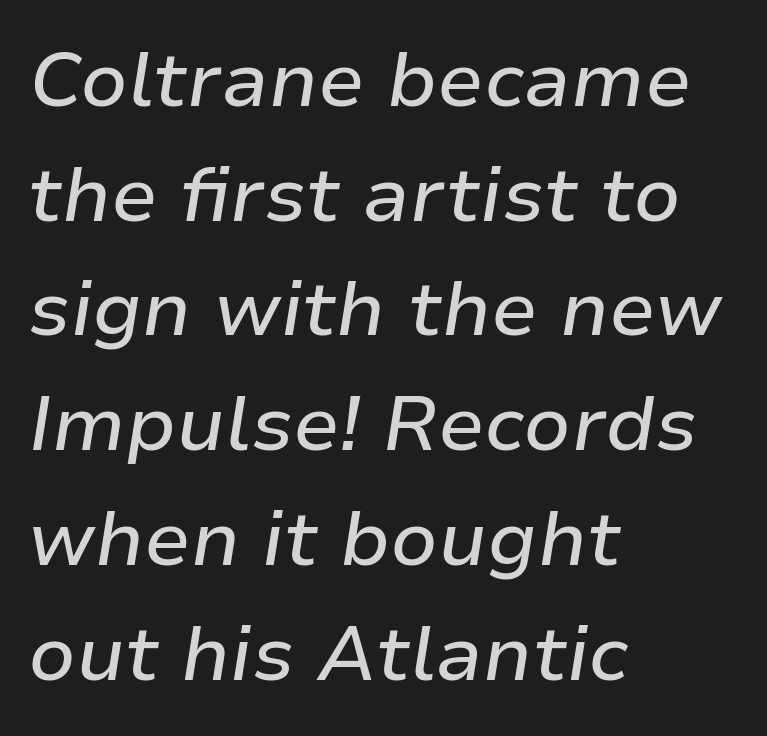
Q: Is the text italic (slanted)? A: Yes, it leans right by about 9 degrees.
Q: Is the text underlined? A: No.
Q: How is the paragraph aligned? A: Left-aligned.
Q: Is the spacing between letters normal or unusually wide? A: Normal.
Q: Is the spacing between lines tight, normal or loose? A: Normal.
Q: Width (condensed, normal, or wide)? A: Normal.
Q: Stroke contrast? A: Low.
Q: x-height? A: Medium.
Q: Monospaced? A: No.
